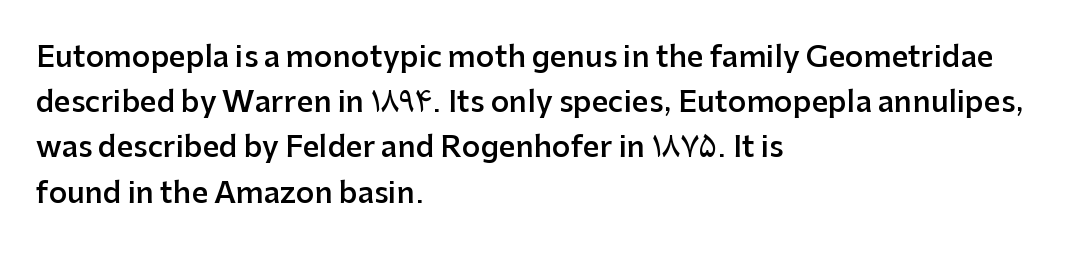
{"serif": "no", "italic": "no", "bold": "semi", "weight": "semibold", "width": "normal", "stroke_contrast": "low", "x_height": "medium", "monospaced": "no", "underline": "no", "align": "left", "line_spacing": "normal", "line_spacing_ratio": 1.56, "letter_spacing": "normal", "letter_spacing_em": 0.0, "glyph_px": 29}
